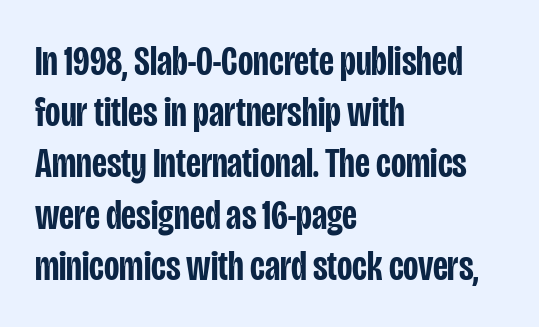
The image shows 42 px semibold, condensed sans-serif type, upright; set left-aligned, line spacing 1.22x, normal letter spacing, not underlined; low stroke contrast and a large x-height.
